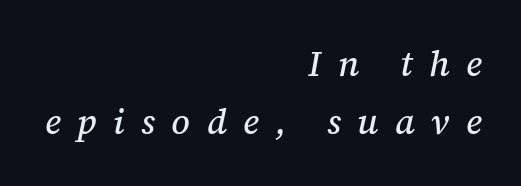
The type family on display is of the serif kind. There is plenty of visible air inserted between adjacent glyphs. Here the designer chose a conventional face with non-uniform glyph widths. The block of text has a typical density, with ordinary space between rows. The rendering applies a slant to the glyphs. The paragraph shown leans on its right margin.
